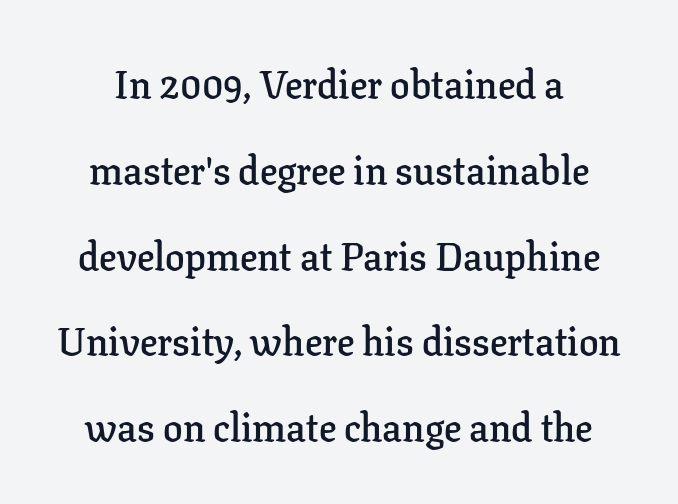
Is this a fixed-width face? No — the glyphs have proportional, varying widths. Tracking here is standard; glyphs follow each other at the usual distance. Each glyph is drawn with semibold strokes, heavier than normal yet not fully bold. It's the straight-up-and-down kind of type.
